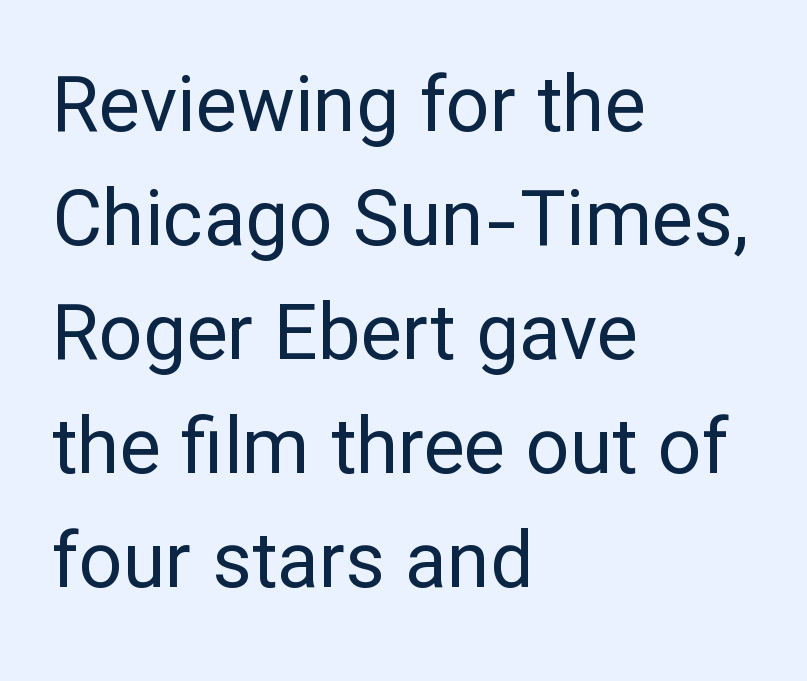
The image shows 77 px regular-weight sans-serif type, upright; set left-aligned, normal line spacing (1.48x), normal letter spacing, not underlined; low stroke contrast and a medium x-height.
